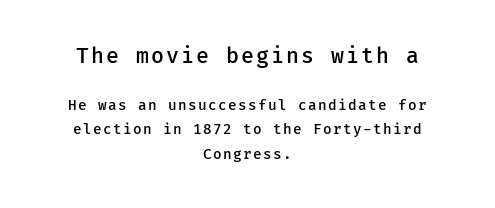
Q: Is the text bold? A: Semi-bold.
Q: Is the text italic (slanted)? A: No, it is upright.
Q: Is the text underlined? A: No.
Q: How is the paragraph aligned? A: Centered.
Q: Which block of text is set in a larger size, the first (top) or the second (bottom)? A: The first (top) one.
